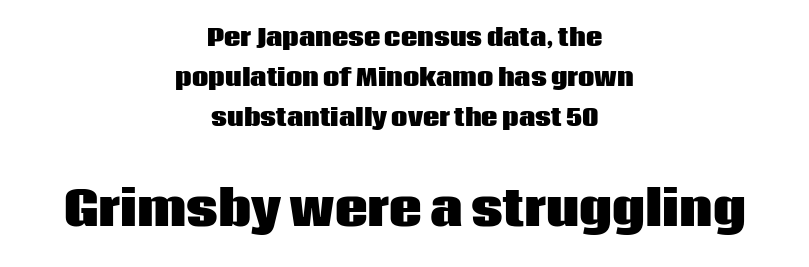
{"serif": "no", "italic": "no", "bold": "yes", "weight": "heavy", "width": "normal", "stroke_contrast": "low", "x_height": "large", "monospaced": "no", "underline": "no", "align": "center", "line_spacing_ratio": 1.73, "letter_spacing": "normal", "letter_spacing_em": 0.0, "larger_block": "second", "size_ratio": 2.0, "glyph_px": 46}
